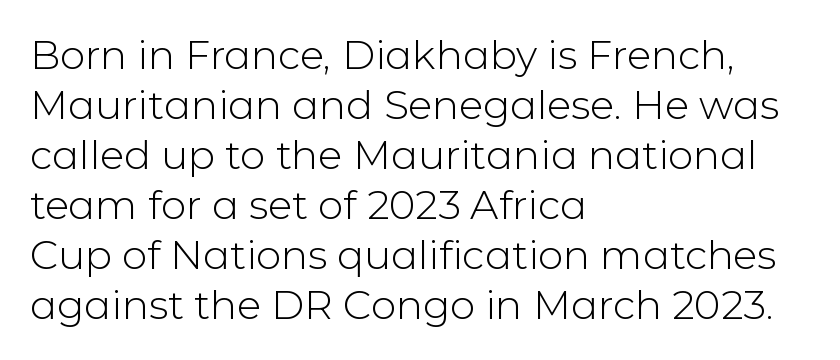
Q: Is the text bold? A: No.
Q: Is the text italic (slanted)? A: No, it is upright.
Q: Is the typeface a serif or a sans-serif typeface? A: Sans-serif.
Q: Is the text underlined? A: No.
Q: How is the paragraph aligned? A: Left-aligned.
Q: Is the spacing between letters normal or unusually wide? A: Normal.
Q: Is the spacing between lines tight, normal or loose? A: Normal.
Q: Width (condensed, normal, or wide)? A: Normal.
Q: Stroke contrast? A: Low.
Q: x-height? A: Medium.
Q: Monospaced? A: No.
